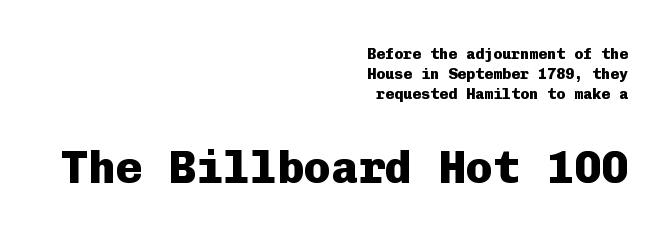
{"serif": "no", "italic": "no", "bold": "yes", "weight": "heavy", "width": "normal", "stroke_contrast": "low", "x_height": "medium", "monospaced": "yes", "underline": "no", "align": "right", "line_spacing": "normal", "line_spacing_ratio": 1.33, "letter_spacing": "normal", "letter_spacing_em": 0.0, "larger_block": "second", "size_ratio": 3.0, "glyph_px": 45}
